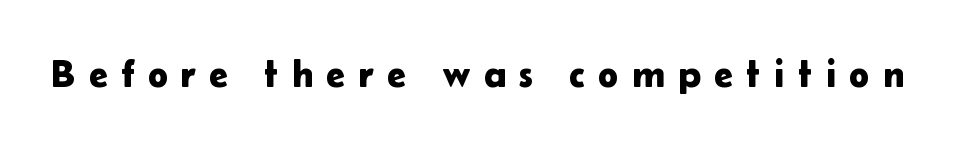
Quick note: underline off. What kind of face is this? One without serifs — a sans. The typography opts for an upright posture over an oblique one. Letter spacing: wide. Varying glyph widths throughout — classic text-font behaviour.
